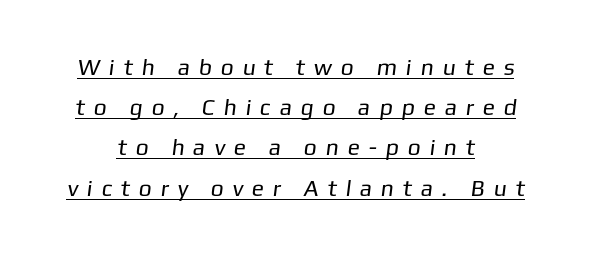
Q: Is the text bold? A: No.
Q: Is the text underlined? A: Yes.
Q: Is the spacing between letters normal or unusually wide? A: Unusually wide.
